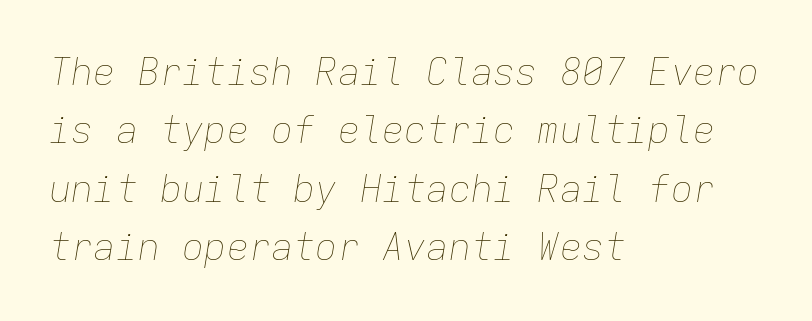
The image shows 37 px thin type, italic (leaning right), monospaced; set left-aligned, normal line spacing (1.58x), normal letter spacing, not underlined; low stroke contrast and a medium x-height.
